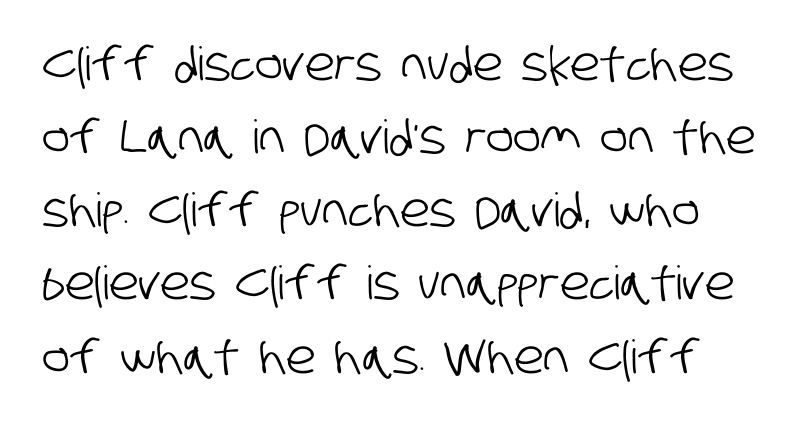
Line spacing here is normal. A typesetter would label this face a sans. The space beneath each line is pristine and unruled. Standard letterfit; no display-style spreading of the glyphs. The rendering uses natural spacing where letterforms have individual widths.
